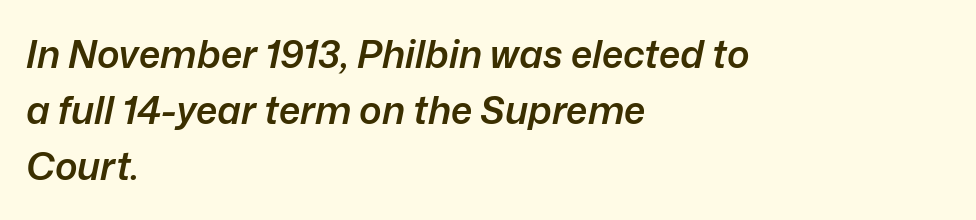
{"italic": "yes", "lean": "right", "slant_degrees": 12, "bold": "semi", "weight": "semibold", "width": "normal", "stroke_contrast": "low", "x_height": "medium", "monospaced": "no", "underline": "no", "align": "left", "line_spacing": "normal", "line_spacing_ratio": 1.48, "letter_spacing": "normal", "letter_spacing_em": 0.0, "glyph_px": 38}
